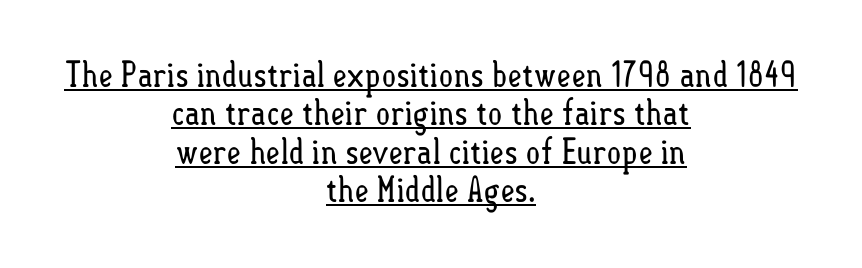
Q: Is the text bold? A: No.
Q: Is the text italic (slanted)? A: No, it is upright.
Q: Is the text underlined? A: Yes.
Q: How is the paragraph aligned? A: Centered.
Q: Is the spacing between letters normal or unusually wide? A: Normal.
Q: Is the spacing between lines tight, normal or loose? A: Tight.
Q: Width (condensed, normal, or wide)? A: Condensed.
Q: Stroke contrast? A: Low.
Q: x-height? A: Small.
Q: Monospaced? A: No.
